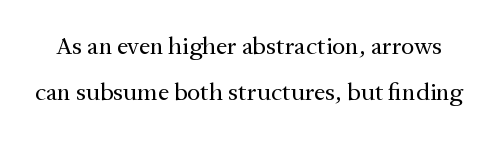
{"italic": "no", "bold": "no", "underline": "no", "line_spacing_ratio": 1.85, "letter_spacing": "normal", "letter_spacing_em": 0.0, "glyph_px": 25}
